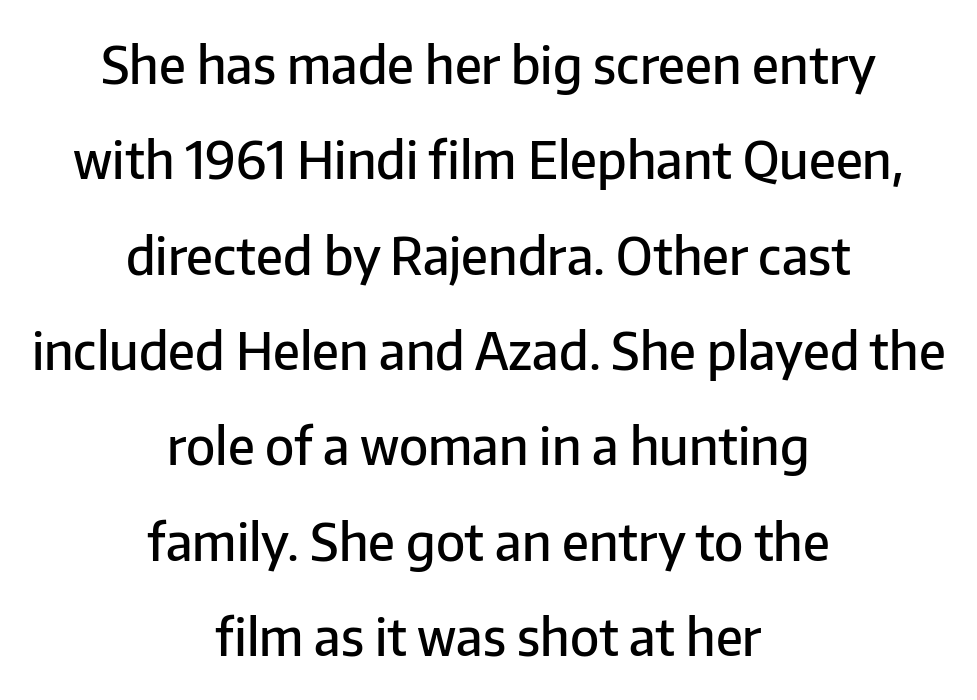
{"serif": "no", "italic": "no", "bold": "semi", "weight": "semibold", "width": "normal", "stroke_contrast": "low", "x_height": "medium", "monospaced": "no", "underline": "no", "align": "center", "line_spacing_ratio": 1.87, "letter_spacing": "normal", "letter_spacing_em": 0.0, "glyph_px": 51}
